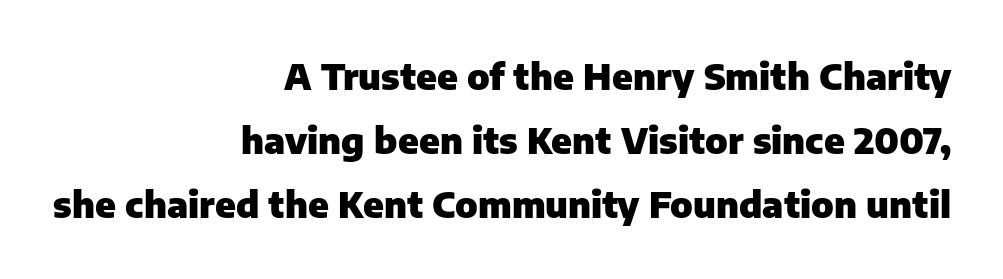
Are there feet on the stems? There aren't — it's a sans. Italic: no, the glyphs are upright roman. Quick note: underline off. Notice how thick the strokes are: this is what a full bold looks like.
